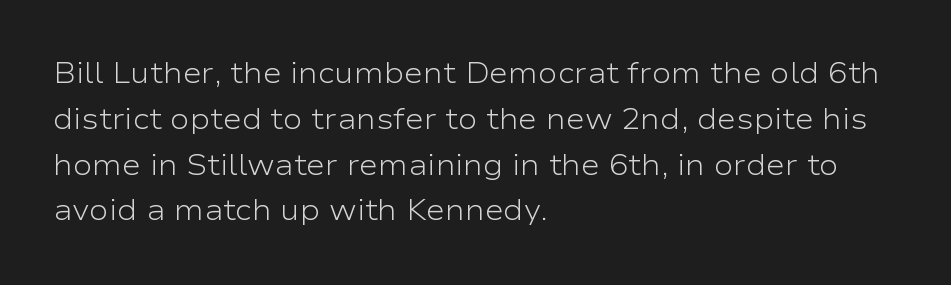
Does the copy run flush right? No — it runs flush left. Regarding serifs, this sample does without them. Glyph-to-glyph distance matches everyday printed text. Is this a fixed-width face? No — the glyphs have proportional, varying widths. Rows of type keep a routine distance in the vertical direction.
